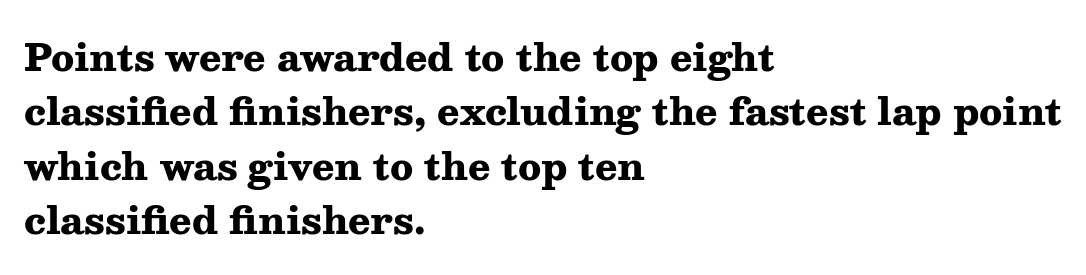
Q: Is the text bold? A: Yes.
Q: Is the text italic (slanted)? A: No, it is upright.
Q: Is the typeface a serif or a sans-serif typeface? A: Serif.
Q: Is the text underlined? A: No.
Q: How is the paragraph aligned? A: Left-aligned.
Q: Is the spacing between letters normal or unusually wide? A: Normal.
Q: Is the spacing between lines tight, normal or loose? A: Normal.
Q: Width (condensed, normal, or wide)? A: Wide.
Q: Stroke contrast? A: Medium.
Q: x-height? A: Medium.
Q: Monospaced? A: No.
